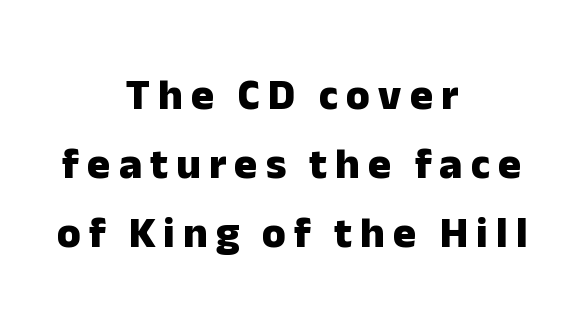
The axis of the letterforms is exactly vertical. Note the varied advance widths — an 'i' is clearly narrower than an 'm'. The specimen omits any rule beneath the text block's lines. Whoever set this chose a conventional vertical rhythm.
